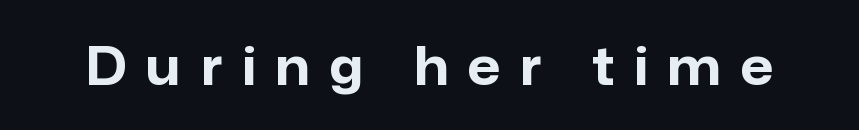
{"serif": "no", "italic": "no", "bold": "yes", "weight": "bold", "width": "normal", "stroke_contrast": "low", "x_height": "medium", "monospaced": "no", "underline": "no", "letter_spacing": "wide", "letter_spacing_em": 0.38, "glyph_px": 52}
